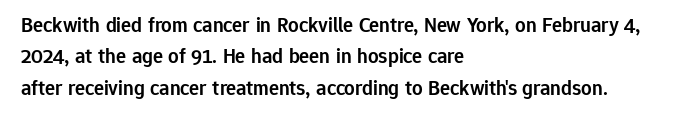
Emphasis by weight is partial: semibold. A typesetter would call this leading conventional body-copy spacing. The rendering keeps characters at their native spacing. This is roman type, the default non-slanted kind. Compared with a centered layout, this one pins lines to the left instead.
